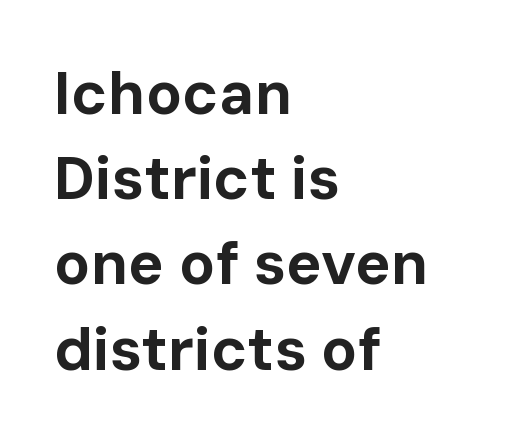
The image shows 60 px bold sans-serif type, upright; set left-aligned, normal line spacing (1.42x), normal letter spacing, not underlined; low stroke contrast and a medium x-height.
